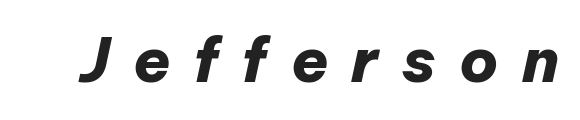
Q: Is the text bold? A: Yes.
Q: Is the text italic (slanted)? A: Yes, it leans right by about 12 degrees.
Q: Is the text underlined? A: No.
Q: Is the spacing between letters normal or unusually wide? A: Unusually wide.
Q: Width (condensed, normal, or wide)? A: Normal.
Q: Stroke contrast? A: Low.
Q: x-height? A: Medium.
Q: Monospaced? A: No.
